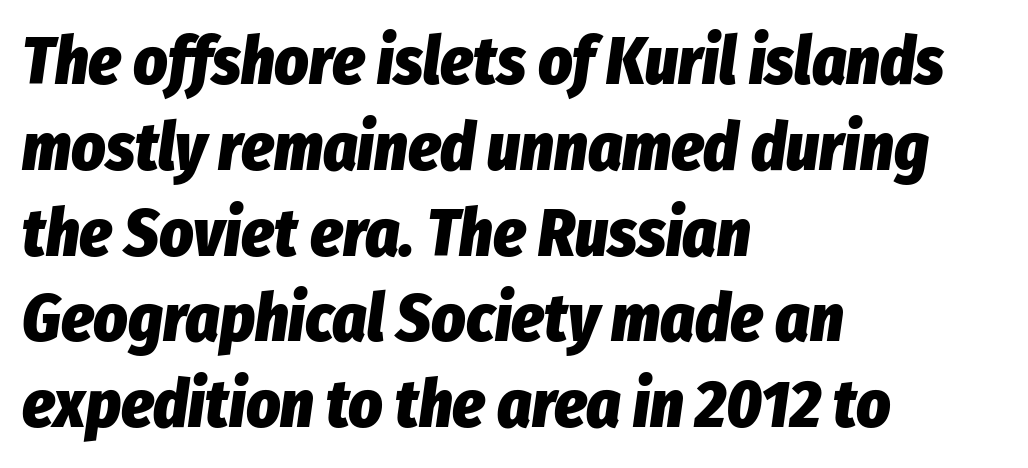
{"italic": "yes", "lean": "right", "slant_degrees": 8, "bold": "yes", "weight": "heavy", "width": "condensed", "stroke_contrast": "low", "x_height": "medium", "monospaced": "no", "underline": "no", "align": "left", "line_spacing": "normal", "line_spacing_ratio": 1.3, "letter_spacing": "normal", "letter_spacing_em": 0.0, "glyph_px": 66}
